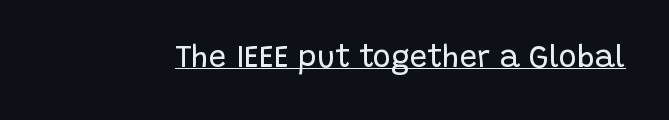
The image shows 31 px regular-weight sans-serif type, upright; set normal letter spacing, underlined; low stroke contrast and a large x-height.
